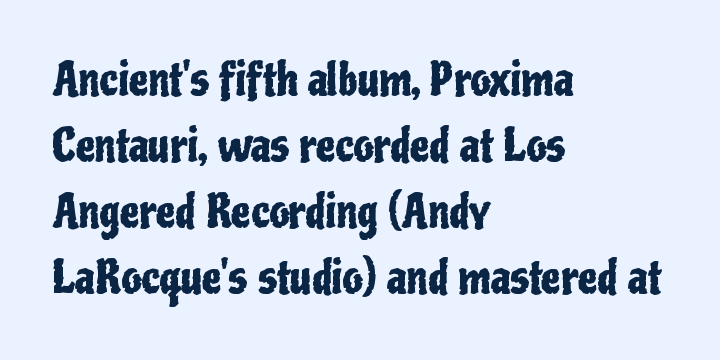
The image shows 44 px condensed sans-serif type, upright; set left-aligned, normal line spacing (1.5x), normal letter spacing, not underlined; low stroke contrast and a medium x-height.
